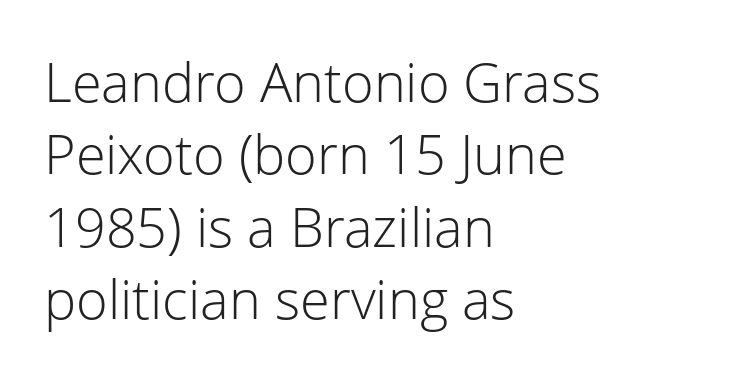
Q: Is the text bold? A: No.
Q: Is the text italic (slanted)? A: No, it is upright.
Q: Is the typeface a serif or a sans-serif typeface? A: Sans-serif.
Q: Is the text underlined? A: No.
Q: How is the paragraph aligned? A: Left-aligned.
Q: Is the spacing between letters normal or unusually wide? A: Normal.
Q: Is the spacing between lines tight, normal or loose? A: Normal.
Q: Width (condensed, normal, or wide)? A: Normal.
Q: Stroke contrast? A: Low.
Q: x-height? A: Medium.
Q: Monospaced? A: No.
